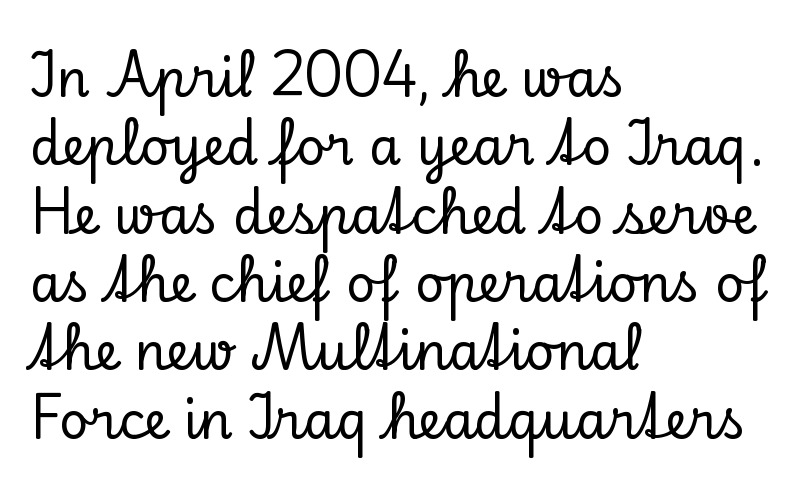
The image shows 51 px text type, upright; set left-aligned, normal line spacing (1.34x), normal letter spacing, not underlined; low stroke contrast and a small x-height.
